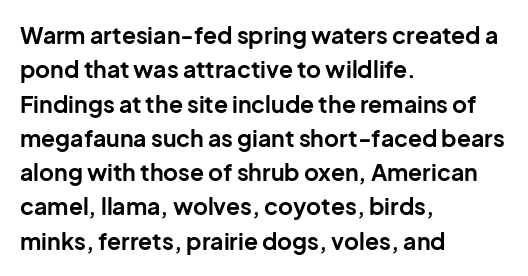
{"italic": "no", "bold": "yes", "underline": "no", "align": "left", "line_spacing": "normal", "line_spacing_ratio": 1.49, "letter_spacing": "normal", "letter_spacing_em": 0.0, "glyph_px": 23}
